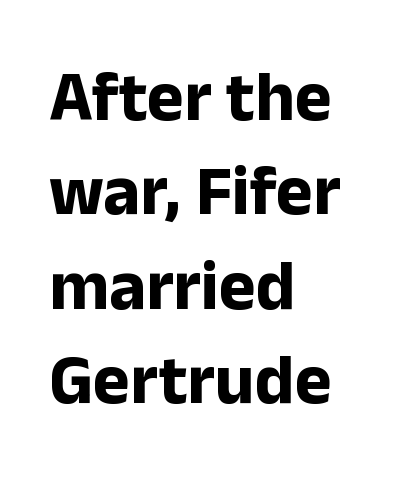
Q: Is the text bold? A: Yes.
Q: Is the text italic (slanted)? A: No, it is upright.
Q: Is the typeface a serif or a sans-serif typeface? A: Sans-serif.
Q: Is the text underlined? A: No.
Q: How is the paragraph aligned? A: Left-aligned.
Q: Is the spacing between letters normal or unusually wide? A: Normal.
Q: Is the spacing between lines tight, normal or loose? A: Normal.
Q: Width (condensed, normal, or wide)? A: Normal.
Q: Stroke contrast? A: Low.
Q: x-height? A: Medium.
Q: Monospaced? A: No.
